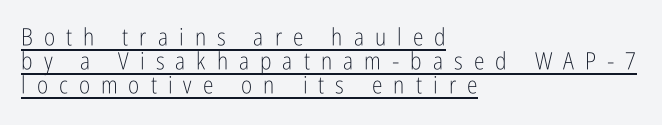
Q: Is the text bold? A: No.
Q: Is the text italic (slanted)? A: No, it is upright.
Q: Is the text underlined? A: Yes.
Q: How is the paragraph aligned? A: Left-aligned.
Q: Is the spacing between letters normal or unusually wide? A: Unusually wide.
Q: Is the spacing between lines tight, normal or loose? A: Tight.
